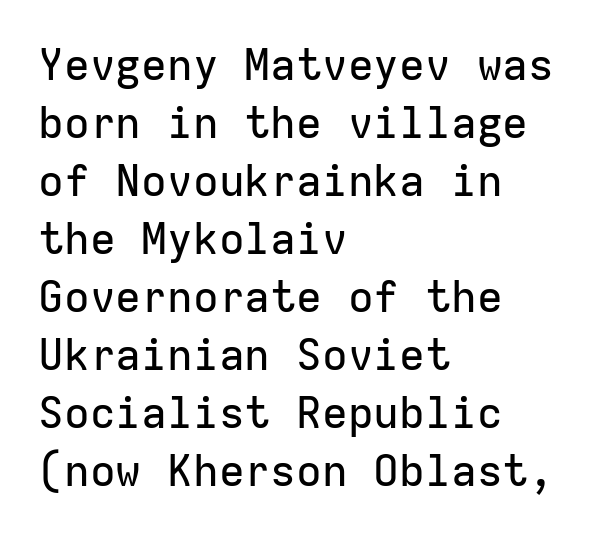
The area under the type is left untouched. You could count columns in this text — the font is strictly monospaced. This block has exactly the height ordinary leading produces. The lettering stays uniformly vertical, giving the passage a roman look. Nobody touched the tracking dial on this one. Every row of glyphs begins at an identical x-position on the left.
